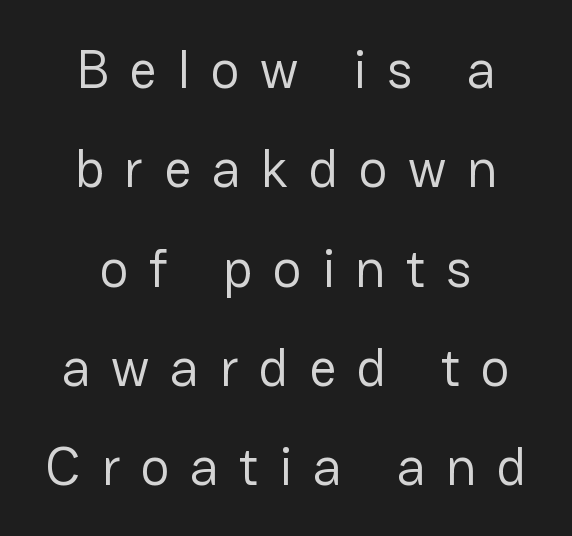
{"serif": "no", "italic": "no", "bold": "no", "weight": "regular", "width": "normal", "stroke_contrast": "low", "x_height": "medium", "monospaced": "no", "underline": "no", "align": "center", "line_spacing_ratio": 1.84, "letter_spacing": "wide", "letter_spacing_em": 0.38, "glyph_px": 54}
